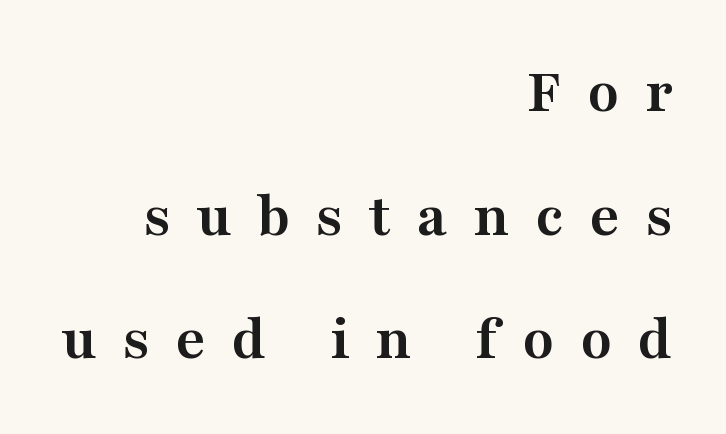
Q: Is the text bold? A: Yes.
Q: Is the text italic (slanted)? A: No, it is upright.
Q: Is the typeface a serif or a sans-serif typeface? A: Serif.
Q: Is the text underlined? A: No.
Q: How is the paragraph aligned? A: Right-aligned.
Q: Is the spacing between letters normal or unusually wide? A: Unusually wide.
Q: Is the spacing between lines tight, normal or loose? A: Loose.
Q: Width (condensed, normal, or wide)? A: Wide.
Q: Stroke contrast? A: Medium.
Q: x-height? A: Medium.
Q: Monospaced? A: No.
